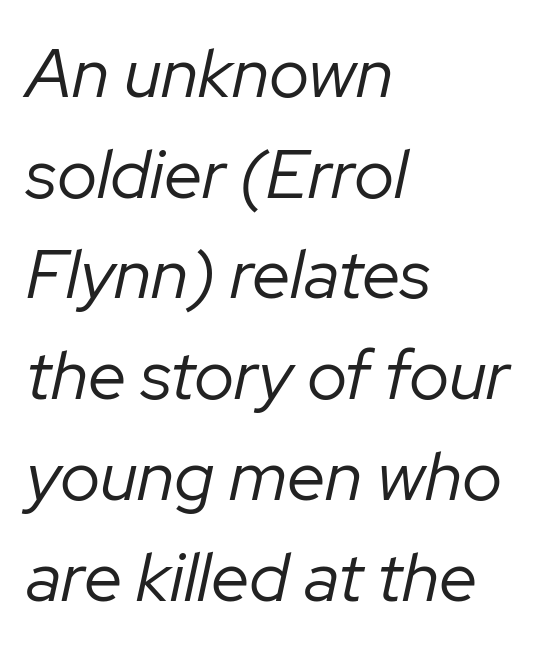
Q: Is the text bold? A: No.
Q: Is the text italic (slanted)? A: Yes, it leans right by about 12 degrees.
Q: Is the text underlined? A: No.
Q: How is the paragraph aligned? A: Left-aligned.
Q: Is the spacing between letters normal or unusually wide? A: Normal.
Q: Is the spacing between lines tight, normal or loose? A: Normal.
Q: Width (condensed, normal, or wide)? A: Normal.
Q: Stroke contrast? A: Low.
Q: x-height? A: Medium.
Q: Monospaced? A: No.
